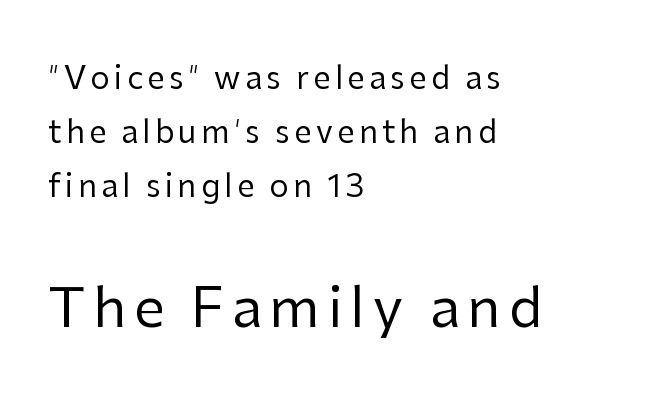
The image shows 55 px regular-weight sans-serif type, upright; set left-aligned, line spacing 1.74x, not underlined; the second (bottom) block is 1.77x larger; low stroke contrast and a medium x-height.
